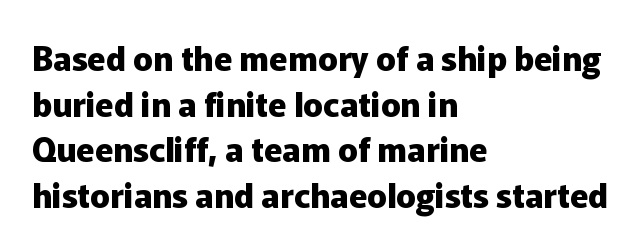
The image shows 33 px heavy sans-serif type, upright; set left-aligned, normal line spacing (1.38x), normal letter spacing, not underlined; low stroke contrast and a medium x-height.
